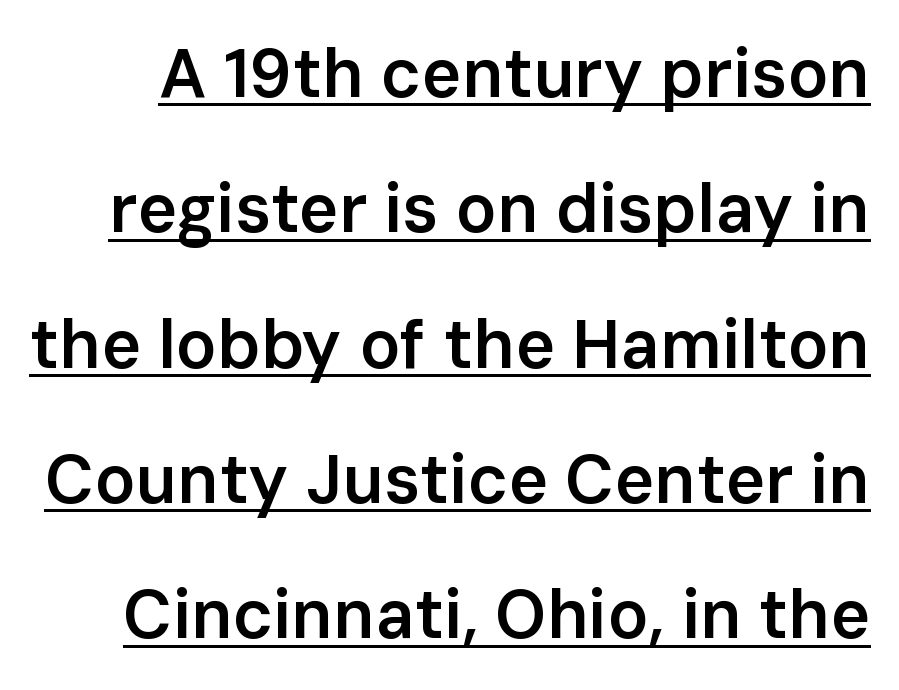
What stands out about the letter spacing? Nothing — it is the standard amount. In terms of posture, this sample is upright. A typesetter would label this face a sans. The string is rendered with underlining switched on.
